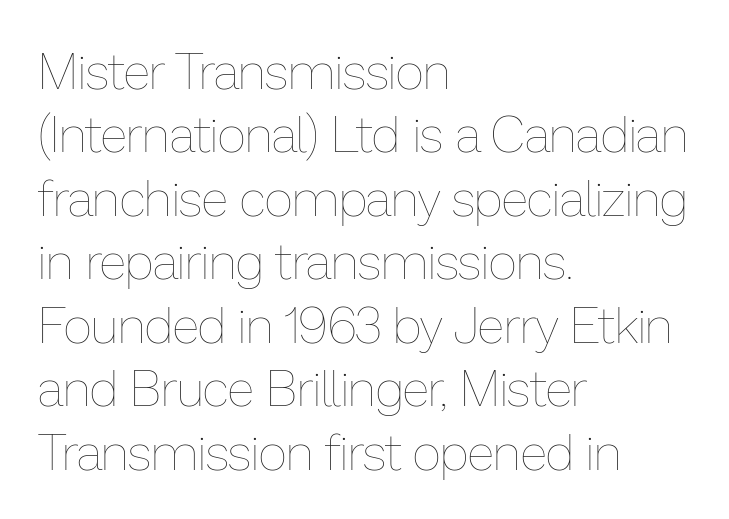
Q: Is the text bold? A: No.
Q: Is the text italic (slanted)? A: No, it is upright.
Q: Is the text underlined? A: No.
Q: How is the paragraph aligned? A: Left-aligned.
Q: Is the spacing between letters normal or unusually wide? A: Normal.
Q: Is the spacing between lines tight, normal or loose? A: Normal.
Q: Width (condensed, normal, or wide)? A: Normal.
Q: Stroke contrast? A: Low.
Q: x-height? A: Medium.
Q: Monospaced? A: No.
